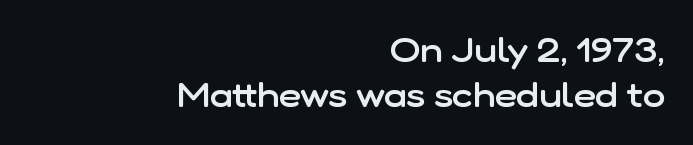
The image shows 34 px semibold sans-serif type, upright; set right-aligned, normal line spacing (1.33x), normal letter spacing, not underlined; low stroke contrast and a medium x-height.
